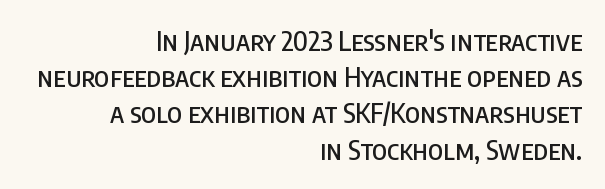
{"italic": "no", "underline": "no", "align": "right", "line_spacing": "normal", "line_spacing_ratio": 1.34, "letter_spacing": "normal", "letter_spacing_em": 0.0, "glyph_px": 27}
